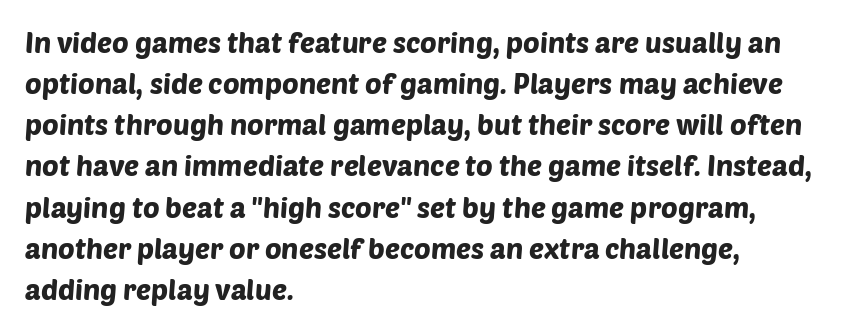
Nobody touched the tracking dial on this one. This sample has the flowing, uneven cadence of proportional lettering. Check the space under the baseline: it is left empty. Nothing sits at the stroke ends, so this counts as sans-serif. The setting favours the left margin, as ordinary paragraphs usually do.
